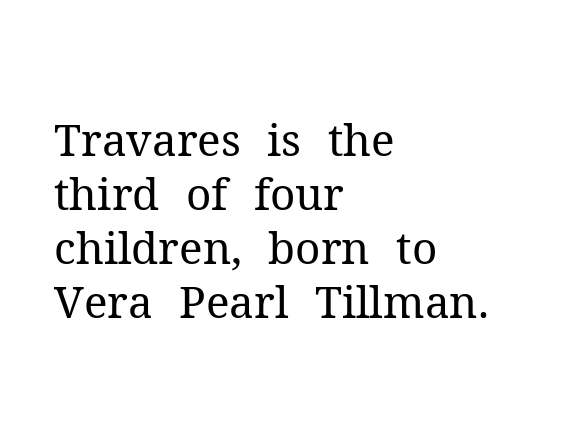
The paragraph has a hard left edge and a soft right edge. A typesetter would mark this as roman, not italic. Proportional: the letters do not fall into vertical columns. This sample uses plain, unmodified letter spacing. No letter is thick-stroked: the sample isn't bold.
